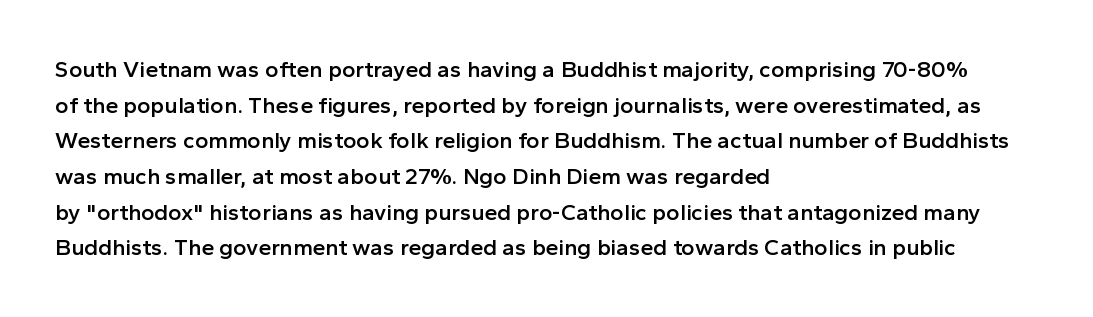
{"italic": "no", "bold": "semi", "underline": "no", "align": "left", "line_spacing": "normal", "line_spacing_ratio": 1.55, "letter_spacing": "normal", "letter_spacing_em": 0.0, "glyph_px": 23}
